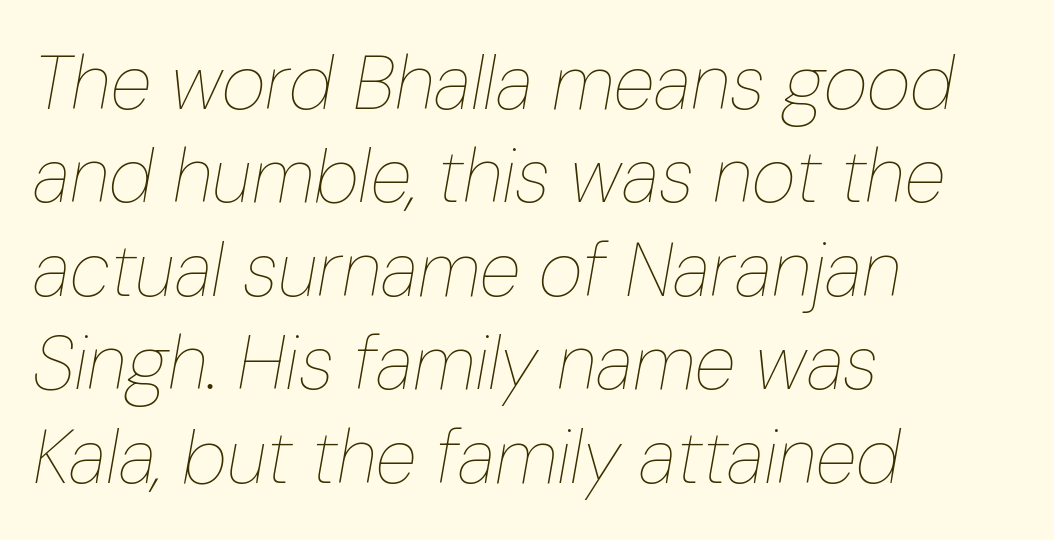
The image shows 76 px thin, condensed type, italic (leaning right); set left-aligned, line spacing 1.23x, normal letter spacing, not underlined; low stroke contrast and a medium x-height.
